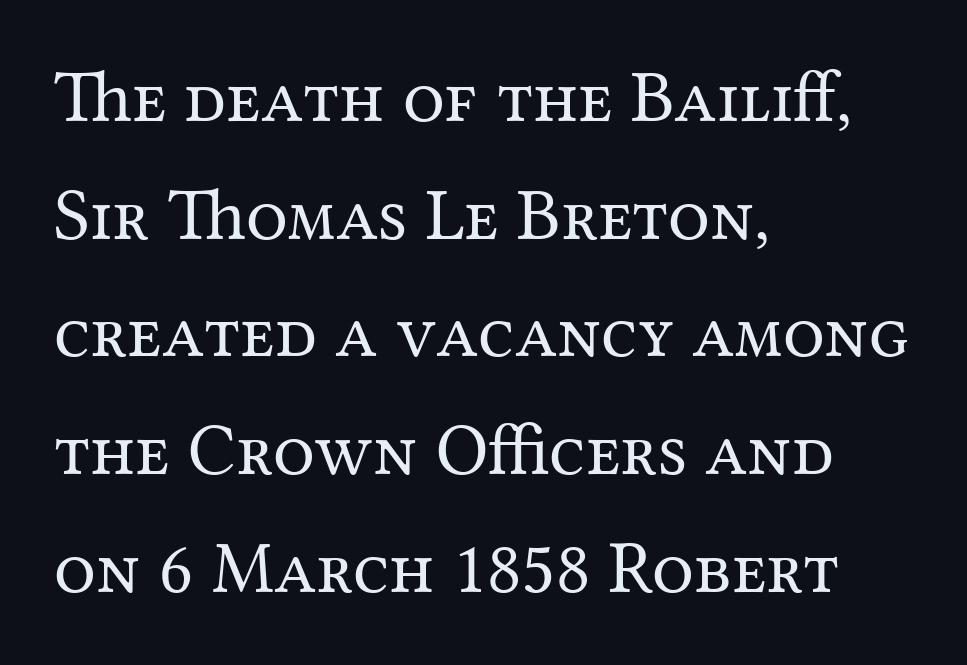
{"serif": "yes", "italic": "no", "bold": "no", "weight": "regular", "width": "normal", "stroke_contrast": "medium", "x_height": "medium", "monospaced": "no", "underline": "no", "align": "left", "line_spacing": "normal", "line_spacing_ratio": 1.59, "letter_spacing": "normal", "letter_spacing_em": 0.0, "glyph_px": 74}
